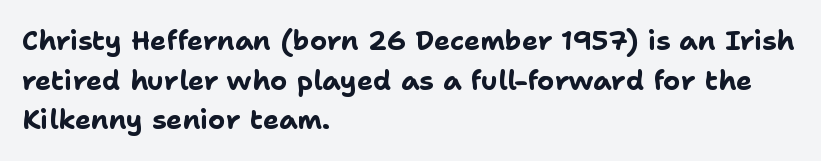
{"italic": "no", "bold": "yes", "underline": "no", "align": "left", "line_spacing": "normal", "line_spacing_ratio": 1.47, "letter_spacing": "normal", "letter_spacing_em": 0.0, "glyph_px": 27}
